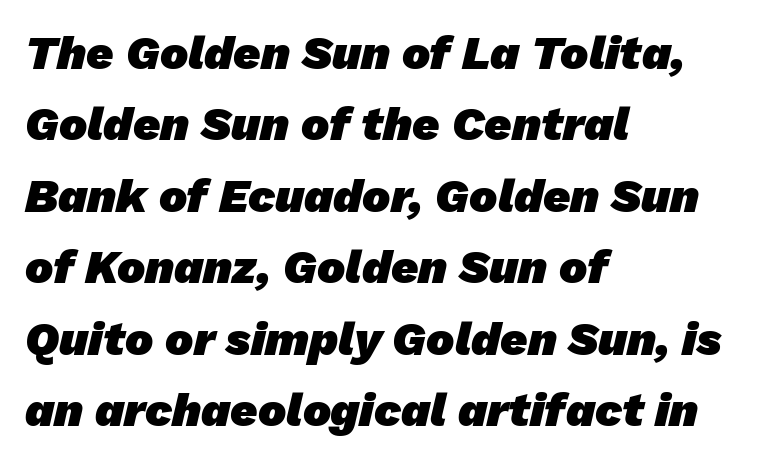
In terms of weight, the rendering is a true, heavy bold. A clean baseline with only descenders dipping below it. Vertically, the passage feels balanced, rows spaced as you'd expect. In terms of letterform style, serifs are entirely absent. Character widths vary here, with narrow letters taking less room than wide ones.
